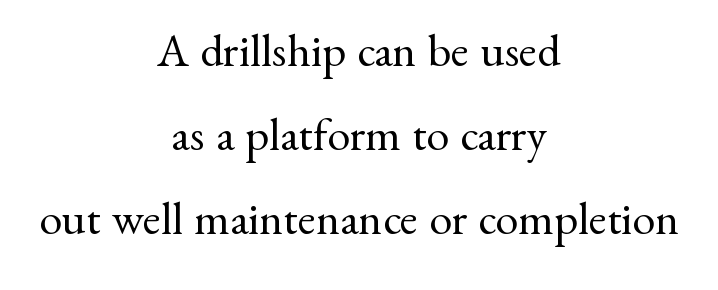
Q: Is the text bold? A: No.
Q: Is the text italic (slanted)? A: No, it is upright.
Q: Is the typeface a serif or a sans-serif typeface? A: Serif.
Q: Is the text underlined? A: No.
Q: How is the paragraph aligned? A: Centered.
Q: Is the spacing between letters normal or unusually wide? A: Normal.
Q: Width (condensed, normal, or wide)? A: Normal.
Q: Stroke contrast? A: Medium.
Q: x-height? A: Small.
Q: Monospaced? A: No.
